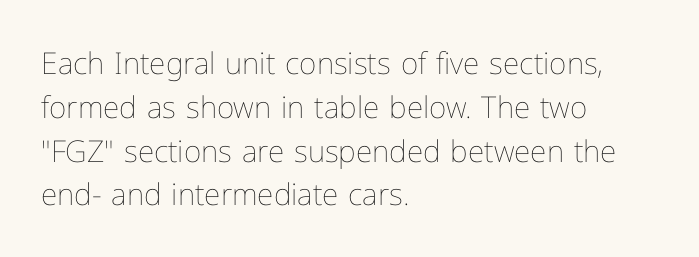
Heaviness? Minimal to ordinary, like unemphasized prose. The paragraph has a hard left edge and a soft right edge. Whoever set this chose a conventional vertical rhythm. Has an underline been added? It has not. Each letter keeps its own natural width here, so spacing adapts to shape. Is the letter spacing exaggerated? No — it looks like the ordinary default.
